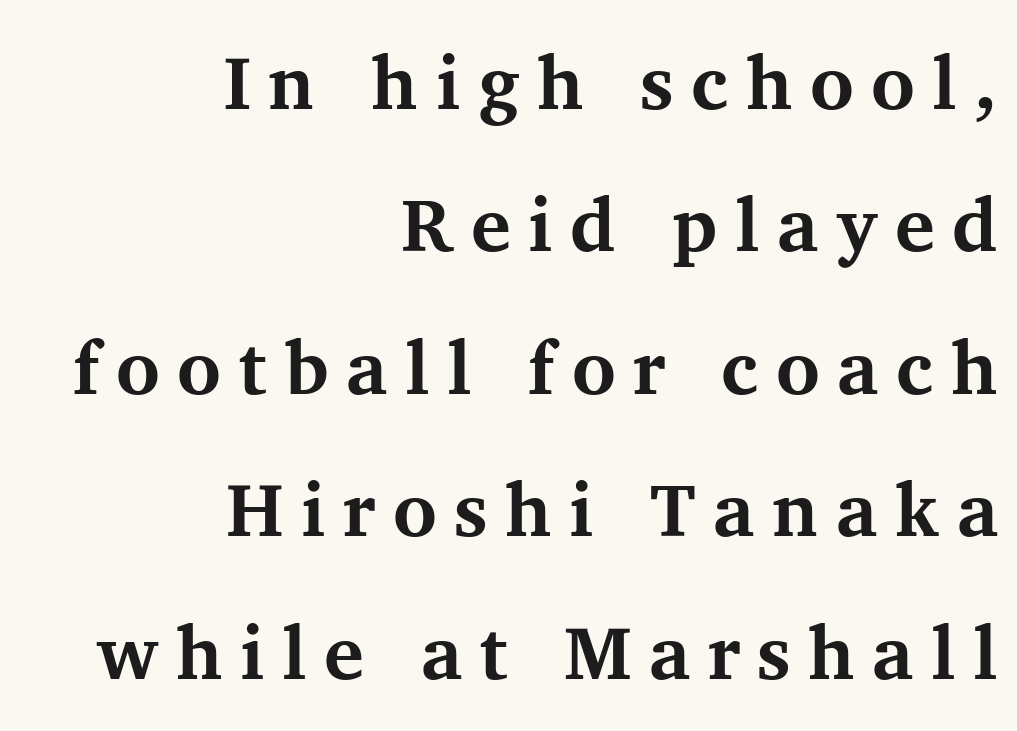
Q: Is the text bold? A: Yes.
Q: Is the text italic (slanted)? A: No, it is upright.
Q: Is the typeface a serif or a sans-serif typeface? A: Serif.
Q: Is the text underlined? A: No.
Q: How is the paragraph aligned? A: Right-aligned.
Q: Is the spacing between letters normal or unusually wide? A: Unusually wide.
Q: Is the spacing between lines tight, normal or loose? A: Loose.
Q: Width (condensed, normal, or wide)? A: Normal.
Q: Stroke contrast? A: Medium.
Q: x-height? A: Medium.
Q: Monospaced? A: No.
